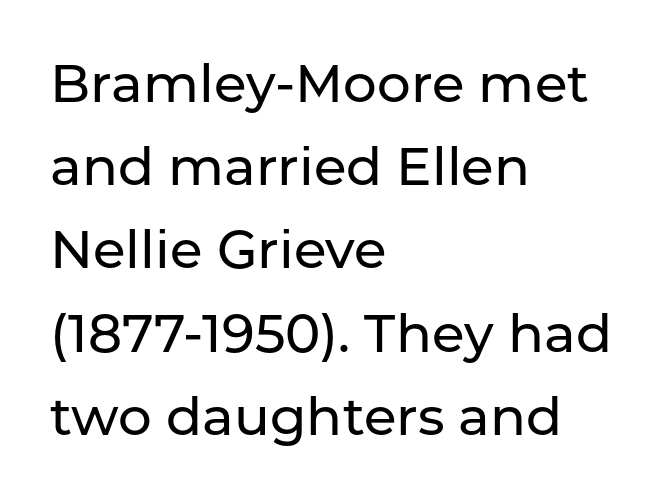
Glance below the letters and you will spot only blank space. The passage shown is typed in a proportional face where columns would drift. Characters remain perfectly vertical along every line. Is the letter spacing exaggerated? No — it looks like the ordinary default.
